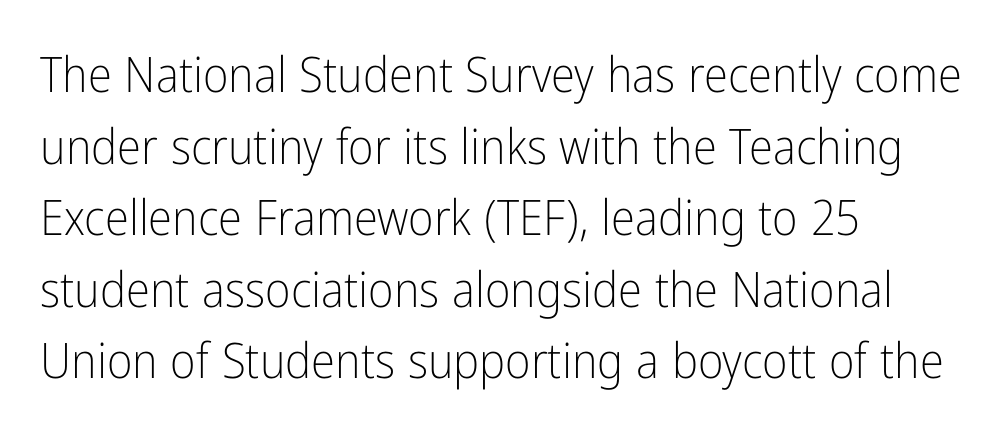
{"serif": "no", "italic": "no", "bold": "no", "weight": "light", "width": "condensed", "stroke_contrast": "low", "x_height": "medium", "monospaced": "no", "underline": "no", "align": "left", "line_spacing": "normal", "line_spacing_ratio": 1.46, "letter_spacing": "normal", "letter_spacing_em": 0.0, "glyph_px": 49}
